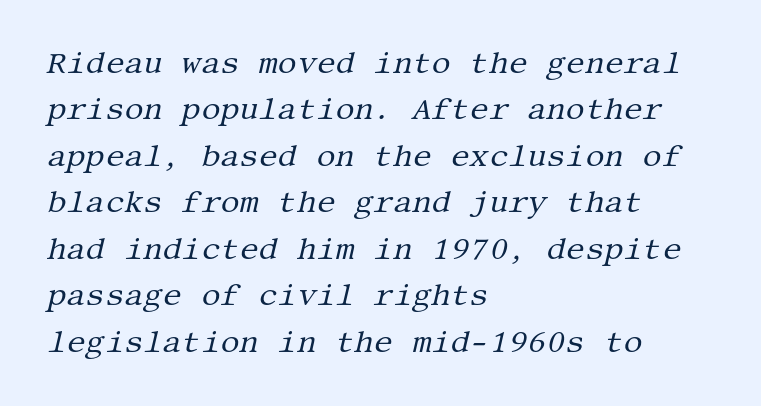
The image shows 30 px regular-weight serif type, italic (leaning right); set left-aligned, normal line spacing (1.55x), normal letter spacing, not underlined; medium stroke contrast and a large x-height.
